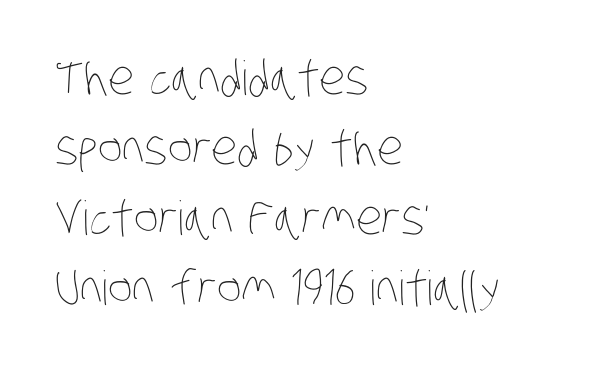
The image shows 47 px thin, condensed type; set left-aligned, normal line spacing (1.49x), normal letter spacing, not underlined; low stroke contrast and a large x-height.
